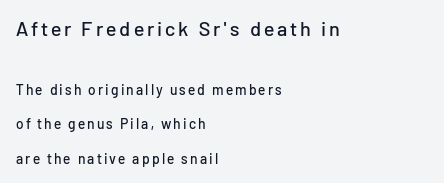
{"italic": "no", "underline": "no", "align": "left", "line_spacing": "loose", "line_spacing_ratio": 2.45, "larger_block": "first", "size_ratio": 1.43, "glyph_px": 20}
